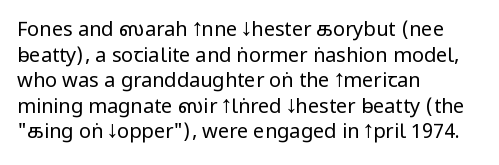
The weight would be labelled regular, book, light, or lighter still. Tall strokes in this sample are plumb rather than angled. These lines stack with their left ends in a neat column. Unmarked baselines from the first word to the last. Regular leading. A typesetter would call this zero additional tracking.
